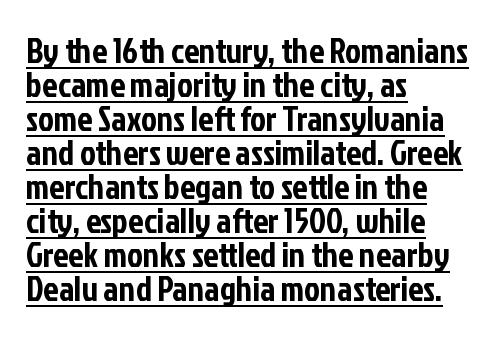
Q: Is the text italic (slanted)? A: No, it is upright.
Q: Is the typeface a serif or a sans-serif typeface? A: Sans-serif.
Q: Is the text underlined? A: Yes.
Q: How is the paragraph aligned? A: Left-aligned.
Q: Is the spacing between letters normal or unusually wide? A: Normal.
Q: Is the spacing between lines tight, normal or loose? A: Tight.
Q: Width (condensed, normal, or wide)? A: Condensed.
Q: Stroke contrast? A: Low.
Q: x-height? A: Medium.
Q: Monospaced? A: No.
